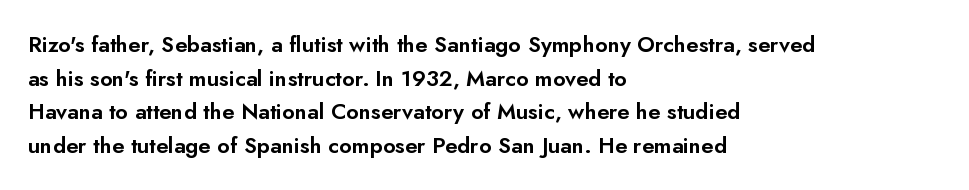
{"italic": "no", "underline": "no", "align": "left", "line_spacing": "normal", "line_spacing_ratio": 1.53, "letter_spacing": "normal", "letter_spacing_em": 0.0, "glyph_px": 22}
